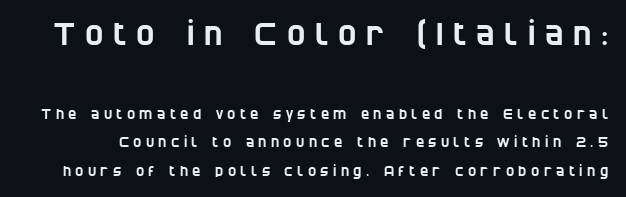
Q: Is the typeface a serif or a sans-serif typeface? A: Sans-serif.
Q: Is the text underlined? A: No.
Q: Is the spacing between letters normal or unusually wide? A: Unusually wide.
Q: Is the spacing between lines tight, normal or loose? A: Loose.
Q: Which block of text is set in a larger size, the first (top) or the second (bottom)? A: The first (top) one.
Q: Width (condensed, normal, or wide)? A: Condensed.
Q: Stroke contrast? A: Low.
Q: x-height? A: Large.
Q: Monospaced? A: No.
